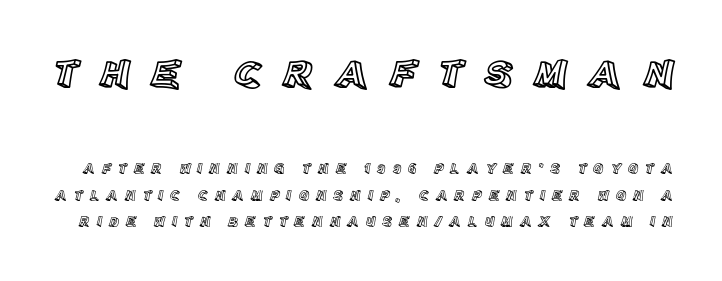
Honestly, the letter spacing is so wide it's the main thing you notice. Beneath every word, the page is bare. Is this a fixed-width face? No — the glyphs have proportional, varying widths. If you squint, the top block still reads clearly — it's the larger of the two.
